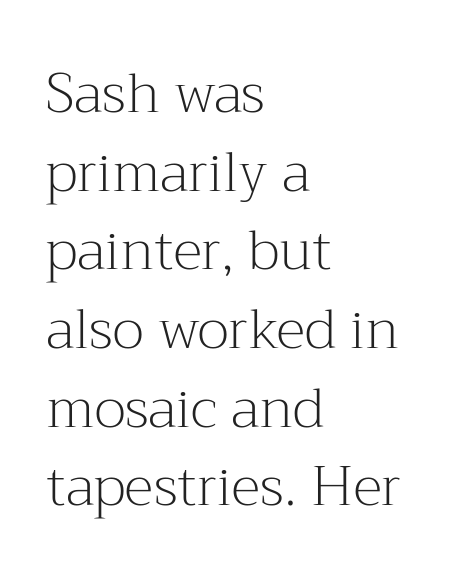
{"serif": "yes", "italic": "no", "bold": "no", "weight": "light", "width": "normal", "stroke_contrast": "medium", "x_height": "medium", "monospaced": "no", "underline": "no", "align": "left", "line_spacing": "normal", "line_spacing_ratio": 1.43, "letter_spacing": "normal", "letter_spacing_em": 0.0, "glyph_px": 55}
